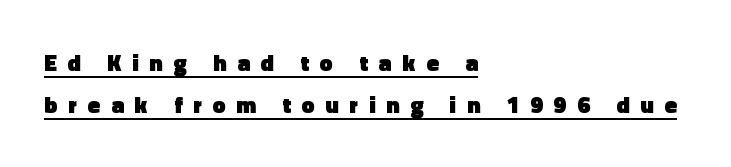
{"italic": "no", "bold": "yes", "underline": "yes", "align": "left", "line_spacing_ratio": 1.83, "letter_spacing": "wide", "letter_spacing_em": 0.47, "glyph_px": 23}
